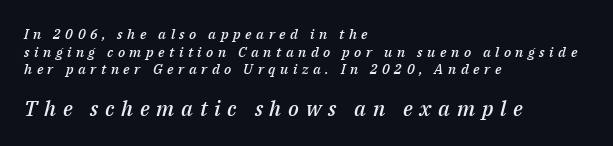
The image shows 21 px text type, italic (leaning right); set left-aligned, normal line spacing (1.26x), unusually wide letter spacing (+0.32 em), not underlined; the second (bottom) block is 1.5x larger.
